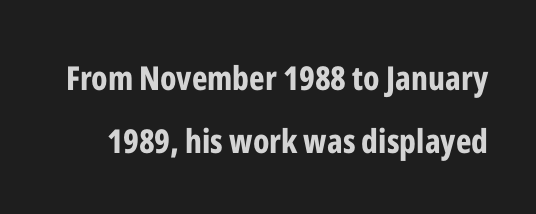
{"serif": "no", "italic": "no", "bold": "yes", "weight": "bold", "width": "condensed", "stroke_contrast": "low", "x_height": "medium", "monospaced": "no", "underline": "no", "line_spacing": "loose", "line_spacing_ratio": 1.91, "letter_spacing": "normal", "letter_spacing_em": 0.0, "glyph_px": 33}
